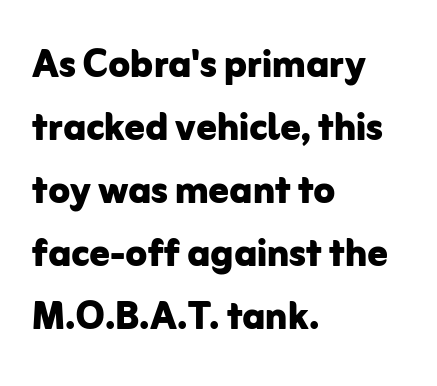
Q: Is the text bold? A: Yes.
Q: Is the text italic (slanted)? A: No, it is upright.
Q: Is the typeface a serif or a sans-serif typeface? A: Sans-serif.
Q: Is the text underlined? A: No.
Q: How is the paragraph aligned? A: Left-aligned.
Q: Is the spacing between letters normal or unusually wide? A: Normal.
Q: Is the spacing between lines tight, normal or loose? A: Normal.
Q: Width (condensed, normal, or wide)? A: Normal.
Q: Stroke contrast? A: Low.
Q: x-height? A: Medium.
Q: Monospaced? A: No.
